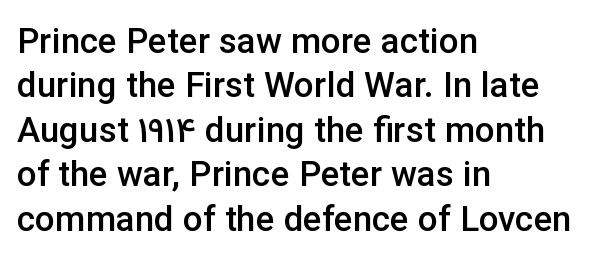
Q: Is the text bold? A: Semi-bold.
Q: Is the text italic (slanted)? A: No, it is upright.
Q: Is the typeface a serif or a sans-serif typeface? A: Sans-serif.
Q: Is the text underlined? A: No.
Q: How is the paragraph aligned? A: Left-aligned.
Q: Is the spacing between letters normal or unusually wide? A: Normal.
Q: Is the spacing between lines tight, normal or loose? A: Normal.
Q: Width (condensed, normal, or wide)? A: Normal.
Q: Stroke contrast? A: Low.
Q: x-height? A: Medium.
Q: Monospaced? A: No.
